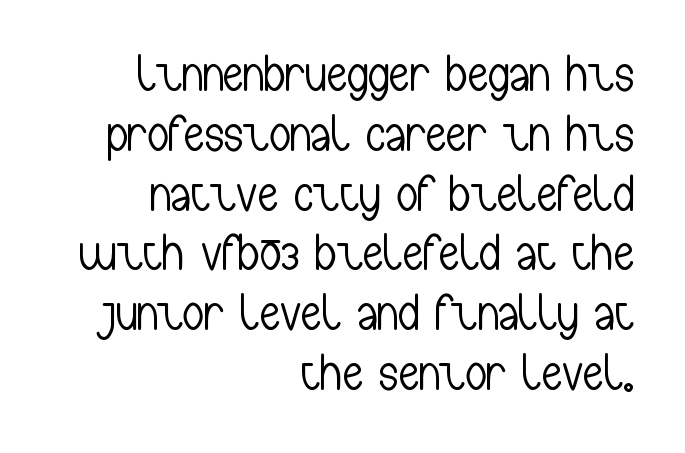
Q: Is the text bold? A: No.
Q: Is the text italic (slanted)? A: No, it is upright.
Q: Is the typeface a serif or a sans-serif typeface? A: Sans-serif.
Q: Is the text underlined? A: No.
Q: How is the paragraph aligned? A: Right-aligned.
Q: Is the spacing between letters normal or unusually wide? A: Normal.
Q: Is the spacing between lines tight, normal or loose? A: Tight.
Q: Width (condensed, normal, or wide)? A: Condensed.
Q: Stroke contrast? A: Low.
Q: x-height? A: Medium.
Q: Monospaced? A: No.
